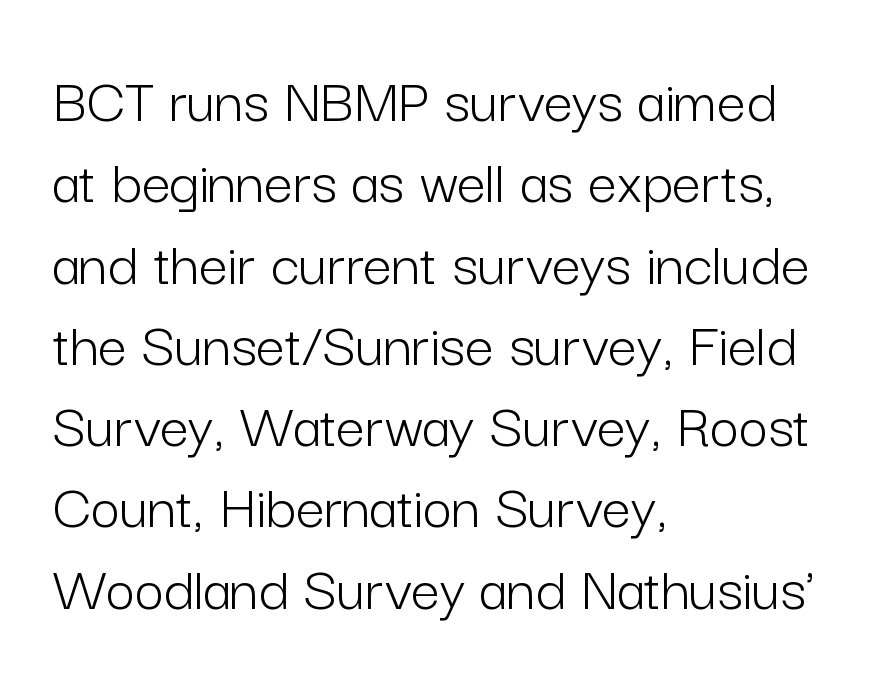
The image shows 64 px light sans-serif type, upright; set left-aligned, normal line spacing (1.27x), normal letter spacing, not underlined; low stroke contrast and a medium x-height.
